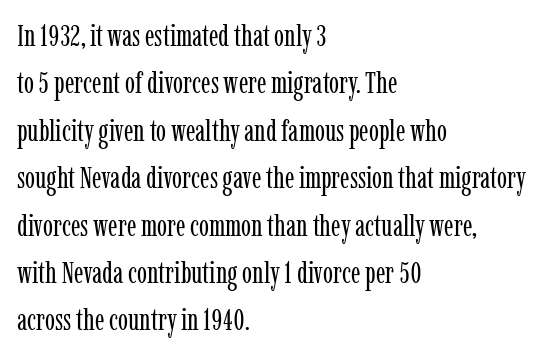
Compared with a centered layout, this one pins lines to the left instead. How would I describe the line gaps? Plain and ordinary. The letters stand straight up with perfectly vertical stems. This sample uses plain, unmodified letter spacing. The glyphs in this specimen are seriffed. Bare-footed words on every line.
